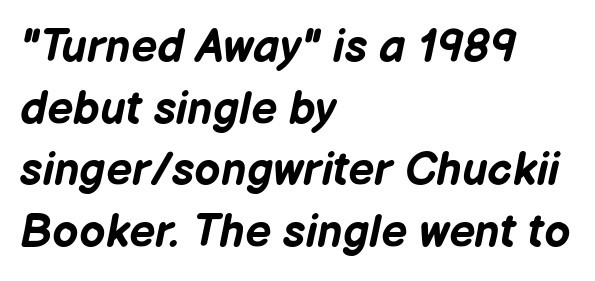
Q: Is the text bold? A: Yes.
Q: Is the text italic (slanted)? A: Yes, it leans right by about 12 degrees.
Q: Is the text underlined? A: No.
Q: How is the paragraph aligned? A: Left-aligned.
Q: Is the spacing between letters normal or unusually wide? A: Normal.
Q: Is the spacing between lines tight, normal or loose? A: Normal.
Q: Width (condensed, normal, or wide)? A: Normal.
Q: Stroke contrast? A: Low.
Q: x-height? A: Medium.
Q: Monospaced? A: No.
